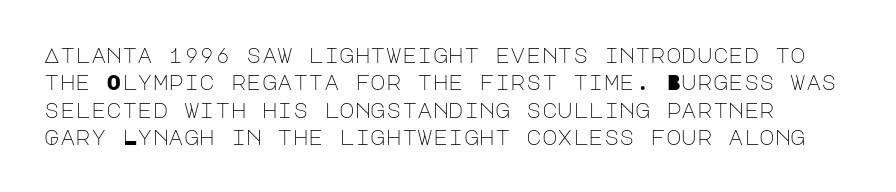
Q: Is the text bold? A: No.
Q: Is the text italic (slanted)? A: No, it is upright.
Q: Is the text underlined? A: No.
Q: Is the spacing between letters normal or unusually wide? A: Normal.
Q: Is the spacing between lines tight, normal or loose? A: Normal.
